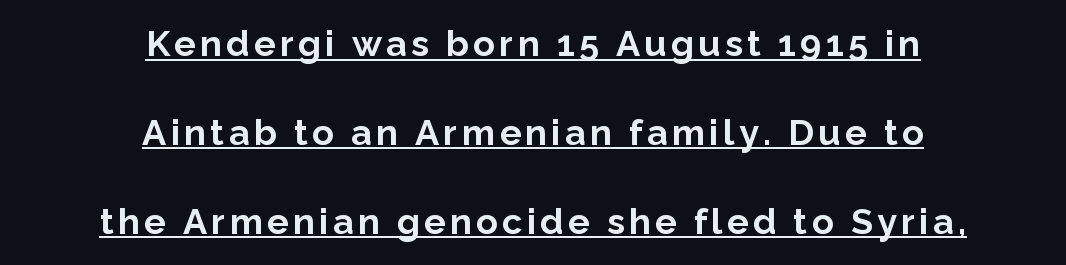
Q: Is the text bold? A: Yes.
Q: Is the text italic (slanted)? A: No, it is upright.
Q: Is the typeface a serif or a sans-serif typeface? A: Sans-serif.
Q: Is the text underlined? A: Yes.
Q: How is the paragraph aligned? A: Centered.
Q: Is the spacing between lines tight, normal or loose? A: Loose.
Q: Width (condensed, normal, or wide)? A: Normal.
Q: Stroke contrast? A: Low.
Q: x-height? A: Medium.
Q: Monospaced? A: No.
